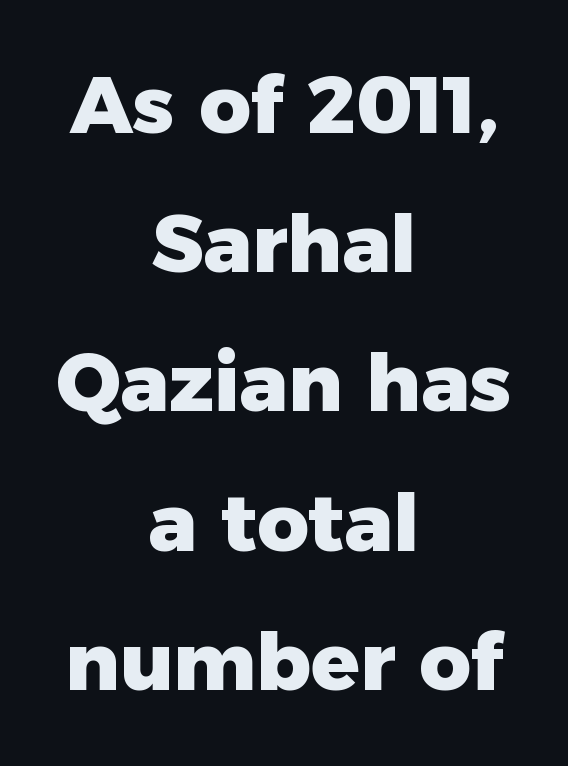
{"serif": "no", "italic": "no", "bold": "yes", "weight": "heavy", "width": "normal", "stroke_contrast": "low", "x_height": "medium", "monospaced": "no", "underline": "no", "align": "center", "line_spacing_ratio": 1.74, "letter_spacing": "normal", "letter_spacing_em": 0.0, "glyph_px": 80}
